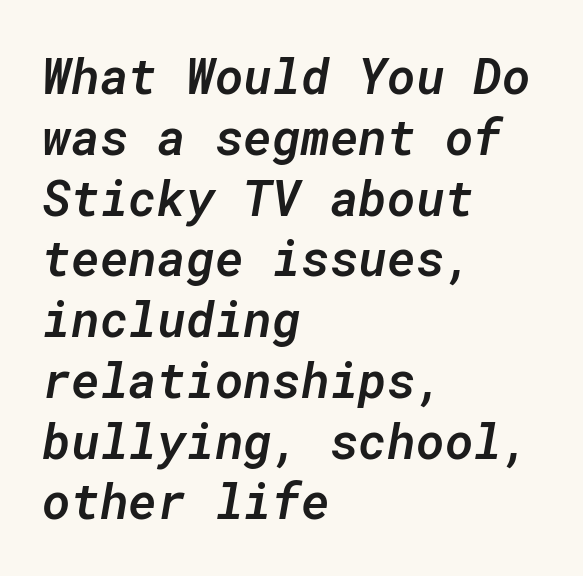
{"italic": "yes", "lean": "right", "slant_degrees": 10, "bold": "semi", "weight": "semibold", "width": "normal", "stroke_contrast": "low", "x_height": "medium", "monospaced": "yes", "underline": "no", "align": "left", "line_spacing_ratio": 1.24, "letter_spacing": "normal", "letter_spacing_em": 0.0, "glyph_px": 49}
